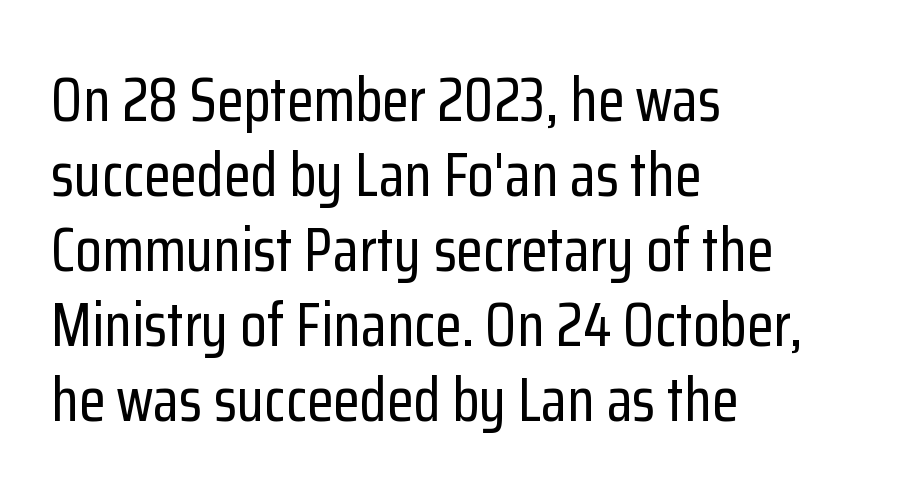
All the whitespace from short lines collects on the right. The typeface chosen for these lines omits serifs. The rendering keeps characters at their native spacing. The passage shown is not underscored anywhere.
